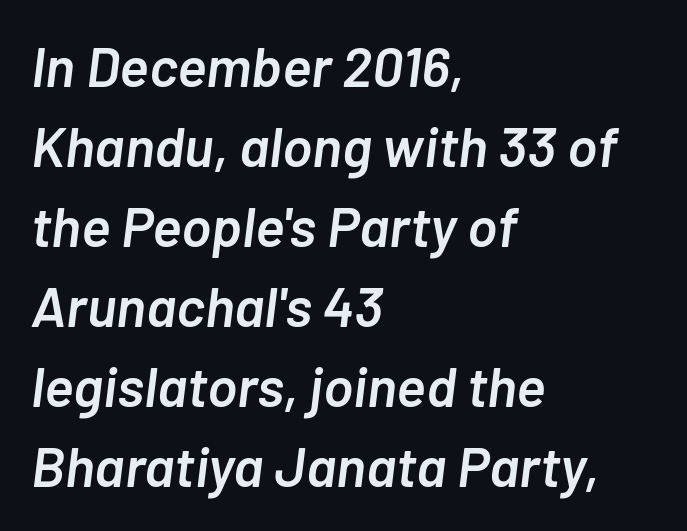
The image shows 56 px semibold type, italic (leaning right); set left-aligned, normal line spacing (1.43x), normal letter spacing, not underlined; low stroke contrast and a medium x-height.
